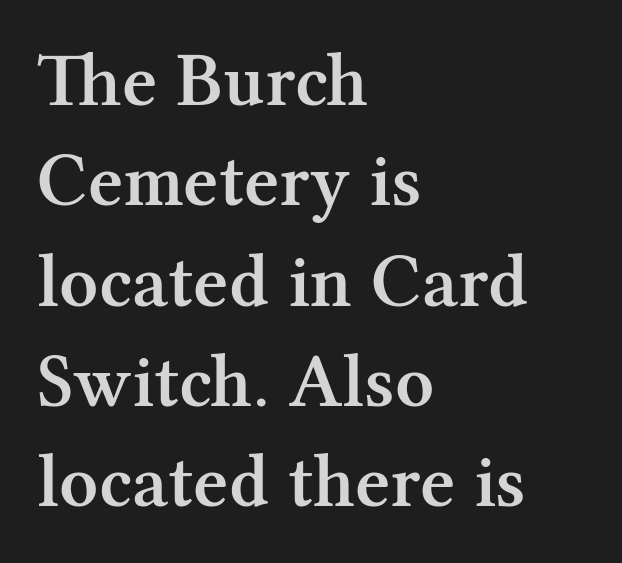
Q: Is the text bold? A: Semi-bold.
Q: Is the text italic (slanted)? A: No, it is upright.
Q: Is the typeface a serif or a sans-serif typeface? A: Serif.
Q: Is the text underlined? A: No.
Q: How is the paragraph aligned? A: Left-aligned.
Q: Is the spacing between letters normal or unusually wide? A: Normal.
Q: Is the spacing between lines tight, normal or loose? A: Normal.
Q: Width (condensed, normal, or wide)? A: Normal.
Q: Stroke contrast? A: Medium.
Q: x-height? A: Medium.
Q: Monospaced? A: No.
